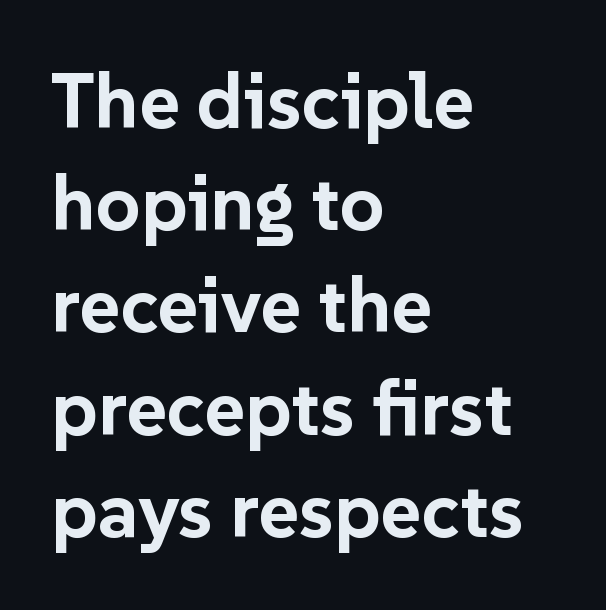
The image shows 78 px bold sans-serif type, upright; set left-aligned, normal line spacing (1.31x), normal letter spacing, not underlined; low stroke contrast and a medium x-height.
